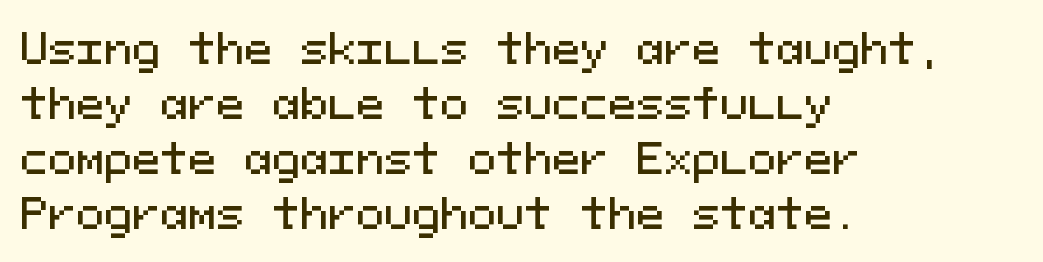
The passage shown is not underscored anywhere. The setting favours the left margin, as ordinary paragraphs usually do. The rendering uses typewriter-style spacing with identical character cells. To sum up the face: it is a sans, with no serifs.
